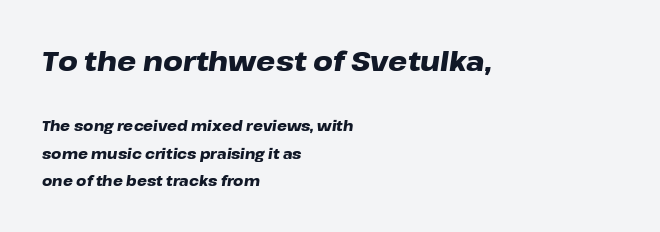
These words are printed bold, with thick strokes throughout. Descenders are the only things crossing below the line. Where is the straight margin? On the left. A great deal of white space separates one row of letters from the next. You get the large type first, then a drop to smaller type. These lines keep a tight, regular rhythm from letter to letter.
